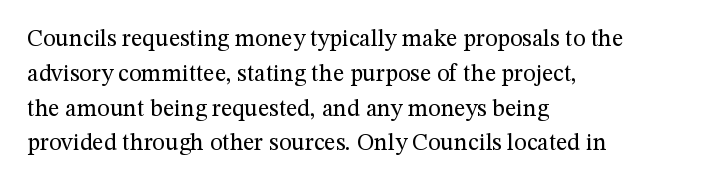
{"italic": "no", "bold": "no", "underline": "no", "align": "left", "line_spacing": "normal", "line_spacing_ratio": 1.45, "letter_spacing": "normal", "letter_spacing_em": 0.0, "glyph_px": 24}
